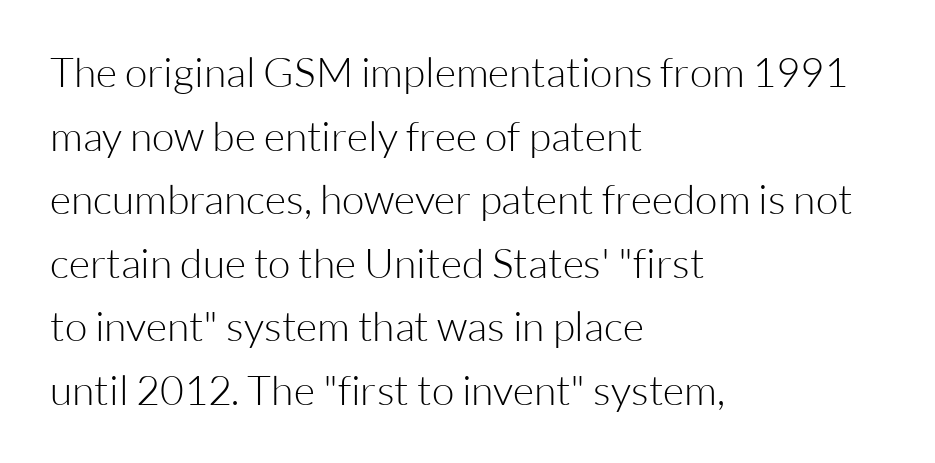
The image shows 41 px light sans-serif type, upright; set left-aligned, normal line spacing (1.55x), normal letter spacing, not underlined; low stroke contrast and a medium x-height.
